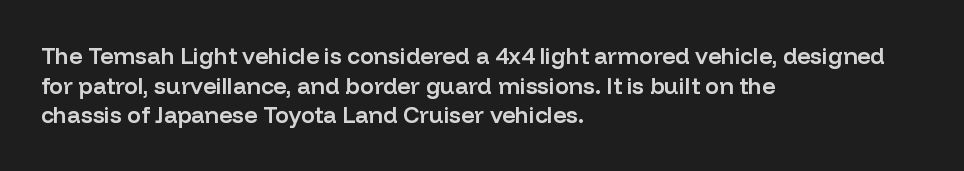
Q: Is the text bold? A: Semi-bold.
Q: Is the text italic (slanted)? A: No, it is upright.
Q: Is the text underlined? A: No.
Q: How is the paragraph aligned? A: Left-aligned.
Q: Is the spacing between letters normal or unusually wide? A: Normal.
Q: Is the spacing between lines tight, normal or loose? A: Normal.
